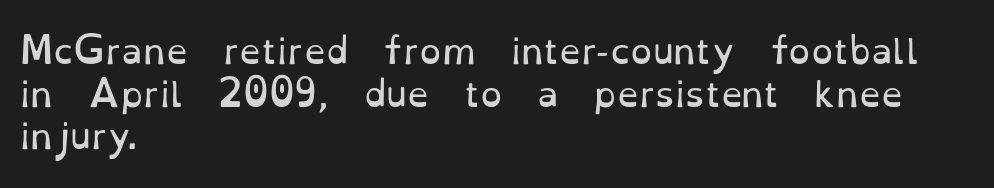
The image shows 35 px regular-weight type, upright; set left-aligned, line spacing 1.22x, normal letter spacing, not underlined; low stroke contrast and a small x-height.
